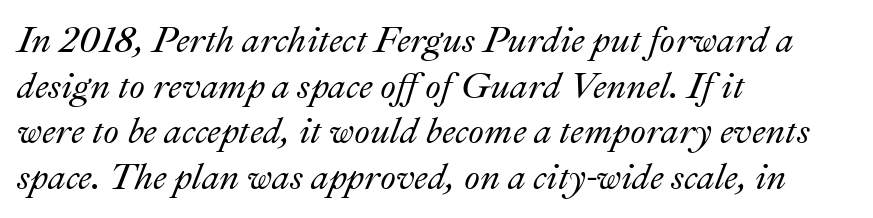
A student would call this left alignment; a typographer would say flush left, rag right. Slant detected: the letters are inclined. Compared with typical paragraphs, the rows here are spaced about the same. This rendering features lettering with no underline.
